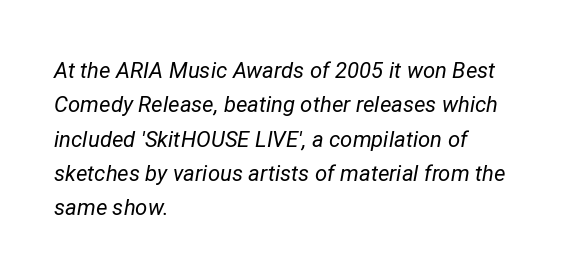
Q: Is the text bold? A: No.
Q: Is the text italic (slanted)? A: Yes, it leans right by about 12 degrees.
Q: Is the text underlined? A: No.
Q: How is the paragraph aligned? A: Left-aligned.
Q: Is the spacing between letters normal or unusually wide? A: Normal.
Q: Is the spacing between lines tight, normal or loose? A: Normal.
